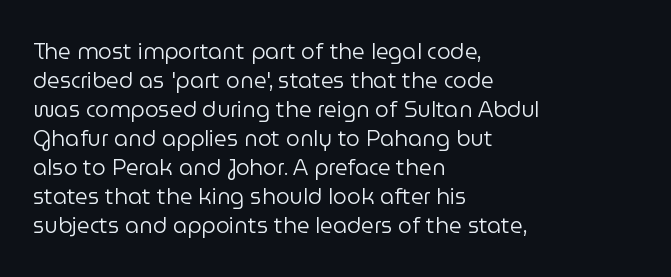
Tall strokes in this sample are plumb rather than angled. The passage shown has conventional tracking throughout. Every row of glyphs begins at an identical x-position on the left. A normal amount of white space separates one row of letters from the next. Type without underlining.
